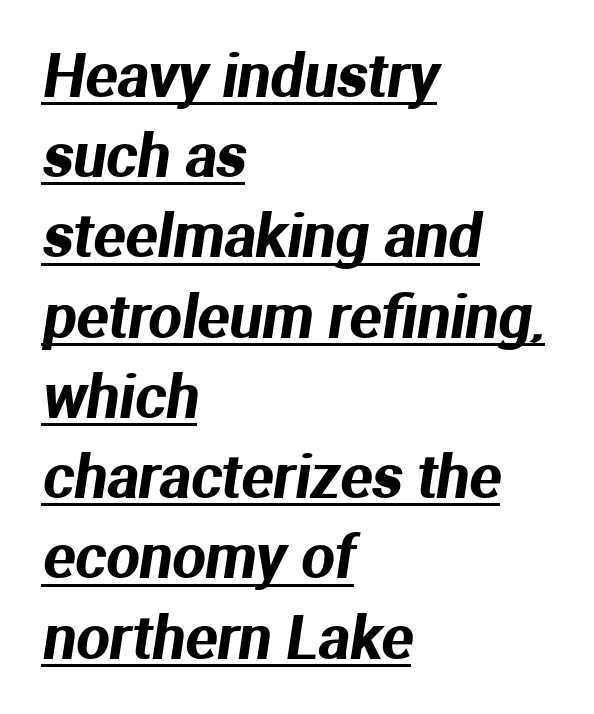
The image shows 59 px sans-serif type; set left-aligned, normal line spacing (1.36x), normal letter spacing, underlined; medium stroke contrast and a medium x-height.
